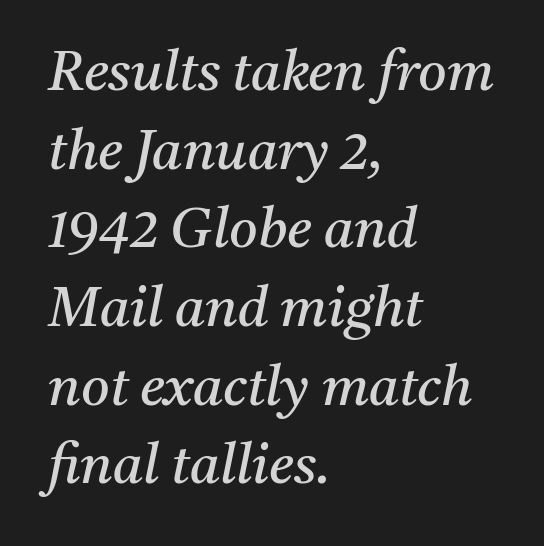
Normally led — the rows are evenly, conventionally spaced. The lines are quadded left. Heft: none added — not bold. Nobody drew a line under any word here. An italicized treatment has been applied to the whole sample.
